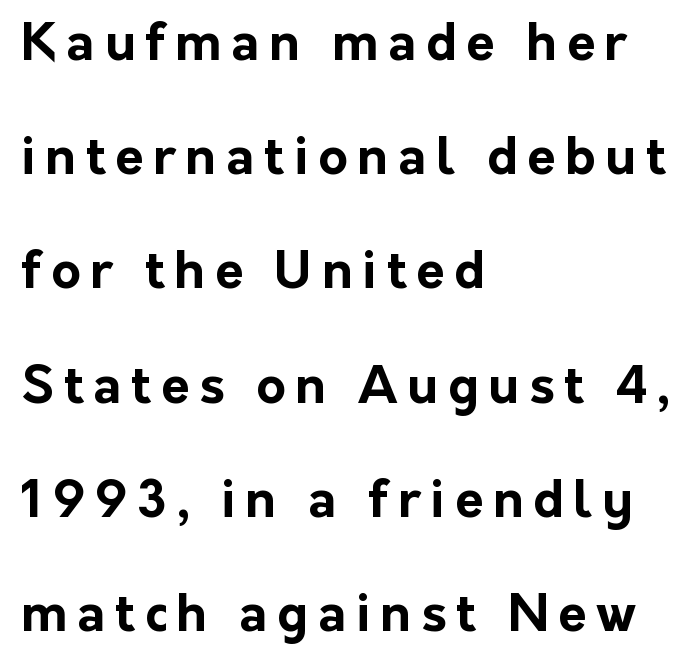
{"serif": "no", "italic": "no", "bold": "yes", "weight": "bold", "width": "normal", "stroke_contrast": "low", "x_height": "medium", "monospaced": "no", "underline": "no", "align": "left", "line_spacing": "loose", "line_spacing_ratio": 2.24, "glyph_px": 51}
